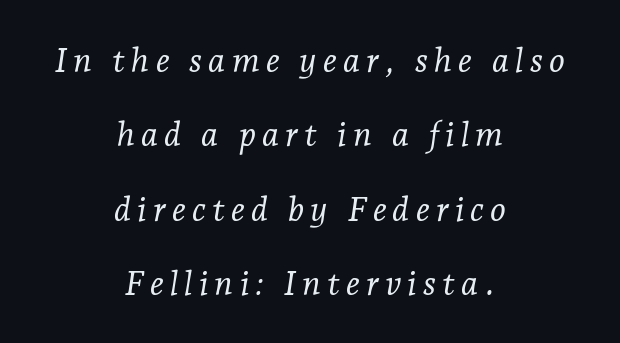
Q: Is the text bold? A: No.
Q: Is the text italic (slanted)? A: Yes, it leans right by about 7 degrees.
Q: Is the typeface a serif or a sans-serif typeface? A: Serif.
Q: Is the text underlined? A: No.
Q: How is the paragraph aligned? A: Centered.
Q: Is the spacing between lines tight, normal or loose? A: Loose.
Q: Width (condensed, normal, or wide)? A: Normal.
Q: Stroke contrast? A: Low.
Q: x-height? A: Medium.
Q: Monospaced? A: No.
